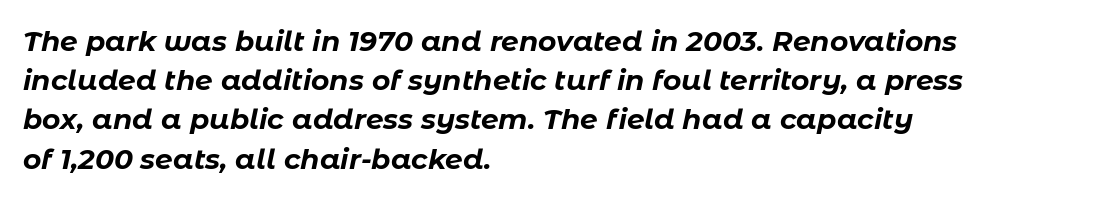
Q: Is the text bold? A: Yes.
Q: Is the text italic (slanted)? A: Yes, it leans right by about 11 degrees.
Q: Is the text underlined? A: No.
Q: How is the paragraph aligned? A: Left-aligned.
Q: Is the spacing between letters normal or unusually wide? A: Normal.
Q: Is the spacing between lines tight, normal or loose? A: Normal.
Q: Width (condensed, normal, or wide)? A: Normal.
Q: Stroke contrast? A: Low.
Q: x-height? A: Medium.
Q: Monospaced? A: No.
